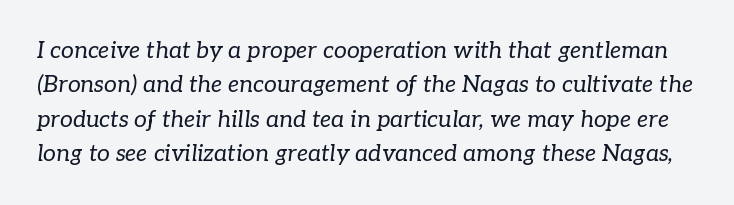
The line-height multiplier appears to be the usual default. Just letters on the line, the space beneath them empty. Weight: in the light-to-regular range. The horizontal fit of the characters is conventional and even. Tall strokes in this sample are angled rather than plumb.
